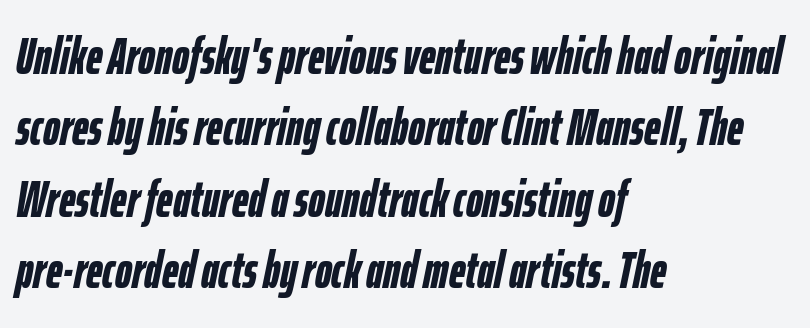
Q: Is the text bold? A: Yes.
Q: Is the text italic (slanted)? A: Yes, it leans right by about 12 degrees.
Q: Is the text underlined? A: No.
Q: How is the paragraph aligned? A: Left-aligned.
Q: Is the spacing between letters normal or unusually wide? A: Normal.
Q: Is the spacing between lines tight, normal or loose? A: Normal.
Q: Width (condensed, normal, or wide)? A: Condensed.
Q: Stroke contrast? A: Low.
Q: x-height? A: Medium.
Q: Monospaced? A: No.
